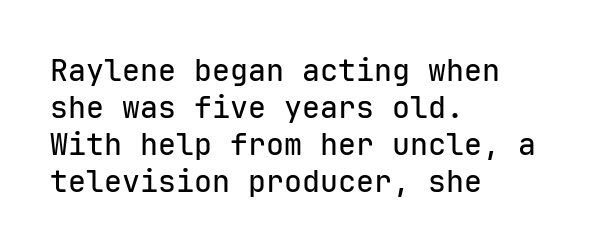
{"serif": "no", "italic": "no", "width": "normal", "stroke_contrast": "low", "x_height": "medium", "monospaced": "yes", "underline": "no", "align": "left", "line_spacing_ratio": 1.23, "letter_spacing": "normal", "letter_spacing_em": 0.0, "glyph_px": 30}
